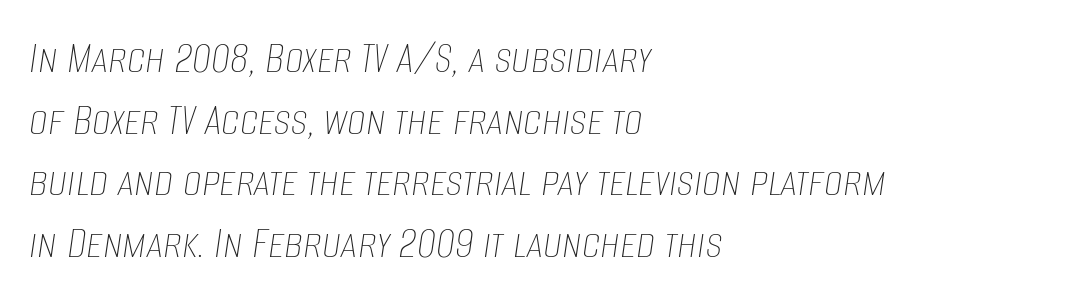
Notice how the stems are inclined rather than vertical — that's the hallmark of italics. Horizontally, the lines are justified to the leading edge only. The letters look calm and open, with moderate or lighter stems. Glyph-to-glyph distance matches everyday printed text. In terms of leading, this rendering sits right in the middle. Note the varied advance widths — an 'i' is clearly narrower than an 'm'.
